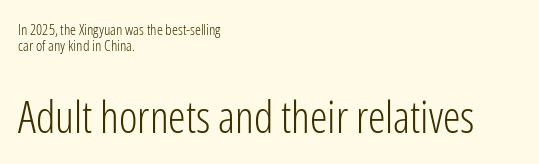
{"serif": "no", "italic": "no", "bold": "no", "weight": "light", "width": "condensed", "stroke_contrast": "low", "x_height": "medium", "monospaced": "no", "underline": "no", "align": "left", "line_spacing": "tight", "line_spacing_ratio": 1.05, "letter_spacing": "normal", "letter_spacing_em": 0.0, "larger_block": "second", "size_ratio": 2.93, "glyph_px": 44}
